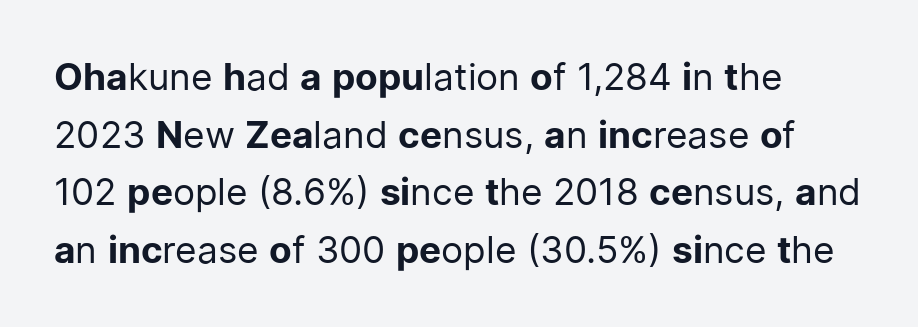
Q: Is the text bold? A: No.
Q: Is the text italic (slanted)? A: No, it is upright.
Q: Is the typeface a serif or a sans-serif typeface? A: Sans-serif.
Q: Is the text underlined? A: No.
Q: How is the paragraph aligned? A: Left-aligned.
Q: Is the spacing between letters normal or unusually wide? A: Normal.
Q: Is the spacing between lines tight, normal or loose? A: Normal.
Q: Width (condensed, normal, or wide)? A: Normal.
Q: Stroke contrast? A: Low.
Q: x-height? A: Medium.
Q: Monospaced? A: No.
